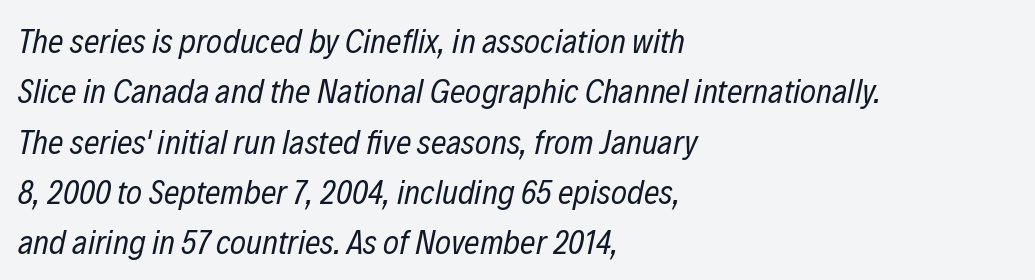
The image shows 34 px regular-weight, condensed type, italic (leaning right); set left-aligned, normal line spacing (1.48x), normal letter spacing, not underlined; low stroke contrast and a medium x-height.
